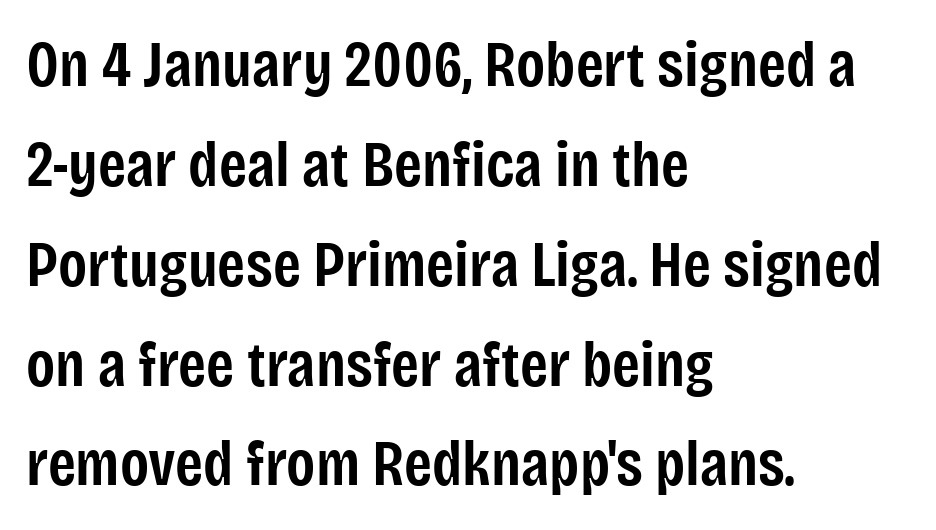
Q: Is the text bold? A: Semi-bold.
Q: Is the text italic (slanted)? A: No, it is upright.
Q: Is the typeface a serif or a sans-serif typeface? A: Sans-serif.
Q: Is the text underlined? A: No.
Q: How is the paragraph aligned? A: Left-aligned.
Q: Is the spacing between letters normal or unusually wide? A: Normal.
Q: Is the spacing between lines tight, normal or loose? A: Normal.
Q: Width (condensed, normal, or wide)? A: Condensed.
Q: Stroke contrast? A: Low.
Q: x-height? A: Large.
Q: Monospaced? A: No.
